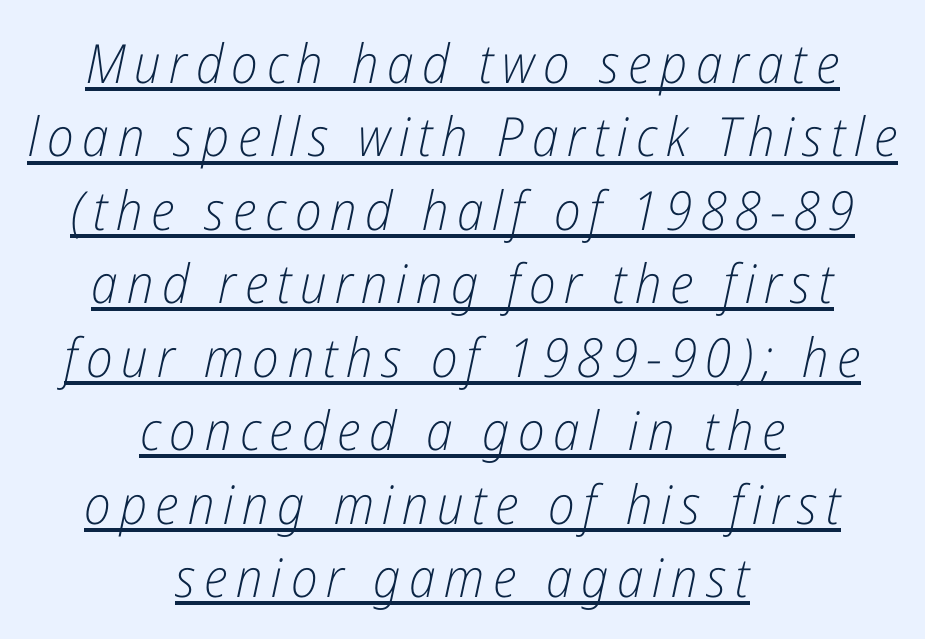
The image shows 54 px light, condensed type, italic (leaning right); set centered, normal line spacing (1.36x), underlined; low stroke contrast and a medium x-height.
